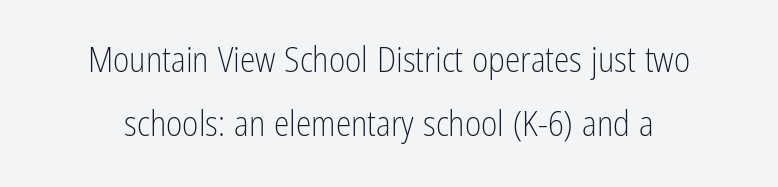
The image shows 35 px light, condensed sans-serif type, upright; set centered, line spacing 1.84x, normal letter spacing, not underlined; low stroke contrast and a medium x-height.
